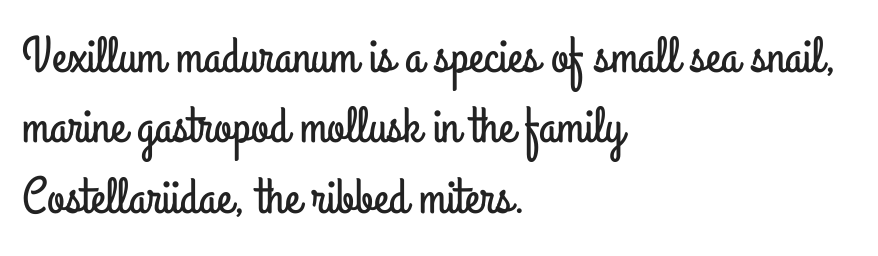
The tracking reads as untouched default to a designer's eye. Layout note: lines flush left. Varying glyph widths throughout — classic text-font behaviour. A sans-serif font was chosen for this passage. Vertically, the passage feels balanced, rows spaced as you'd expect.
